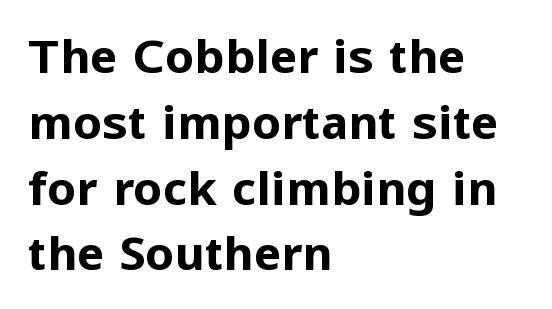
The image shows 46 px bold sans-serif type, upright; set left-aligned, normal line spacing (1.43x), normal letter spacing, not underlined; low stroke contrast and a medium x-height.
